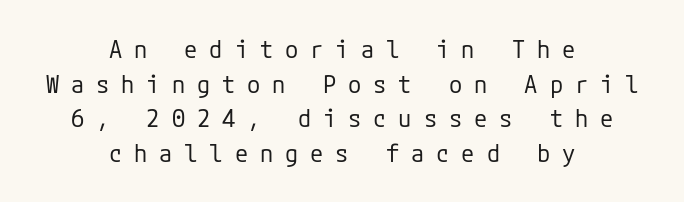
Tracking value appears strongly positive — letters spread wide. The rendering uses a moderate line-height, typical for paragraphs. These lines stack symmetrically, like a column narrowing and widening about its center. Stroke thickness stays within the range of a standard reading face or lighter. The space directly below the letters is spotless. Does the lettering tilt? It doesn't — this is upright.
